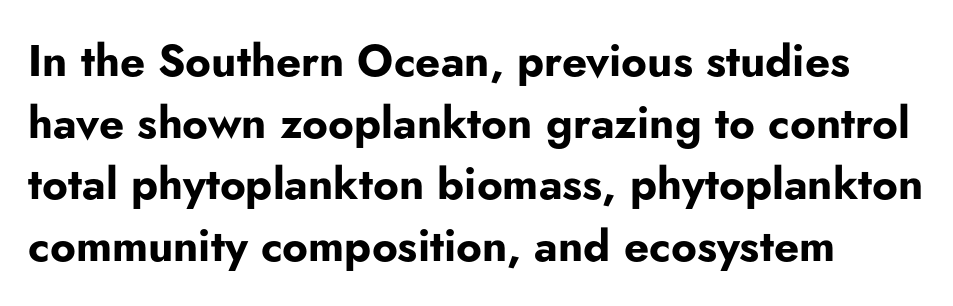
The setting favours the left margin, as ordinary paragraphs usually do. Each row of text sits above clean, open space. Looks like regular typesetting: each glyph gets only the width it needs. Quick note: not italic, upright. Does the leading feel generous? No, just average.
